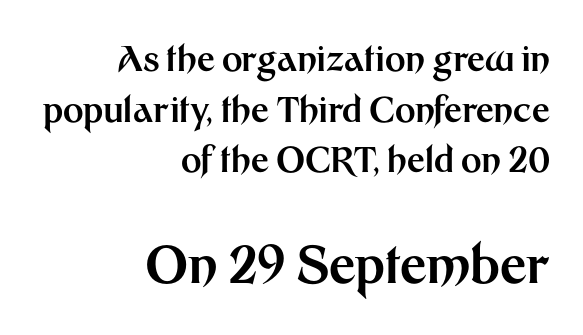
{"serif": "no", "italic": "no", "bold": "yes", "weight": "bold", "width": "normal", "stroke_contrast": "medium", "x_height": "medium", "monospaced": "no", "underline": "no", "align": "right", "line_spacing": "normal", "line_spacing_ratio": 1.45, "letter_spacing": "normal", "letter_spacing_em": 0.0, "larger_block": "second", "size_ratio": 1.49, "glyph_px": 52}
